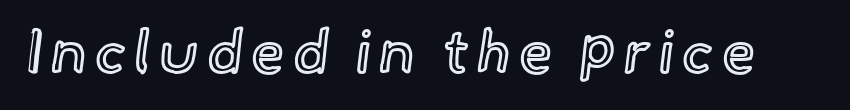
The image shows 60 px text type; set not underlined; a small x-height.
